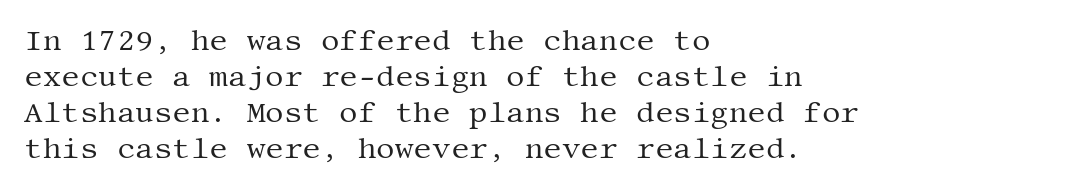
{"serif": "yes", "italic": "no", "bold": "no", "weight": "regular", "width": "normal", "stroke_contrast": "medium", "x_height": "large", "underline": "no", "align": "left", "line_spacing_ratio": 1.24, "letter_spacing": "normal", "letter_spacing_em": 0.0, "glyph_px": 29}
